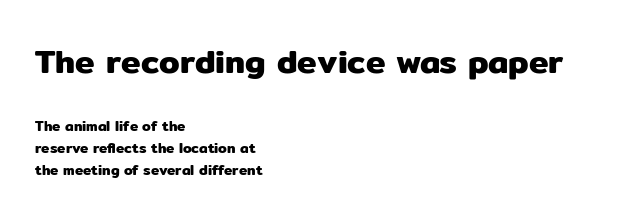
{"serif": "no", "italic": "no", "width": "normal", "stroke_contrast": "low", "x_height": "medium", "monospaced": "no", "underline": "no", "align": "left", "line_spacing": "normal", "line_spacing_ratio": 1.59, "letter_spacing": "normal", "letter_spacing_em": 0.0, "larger_block": "first", "size_ratio": 2.36, "glyph_px": 33}
